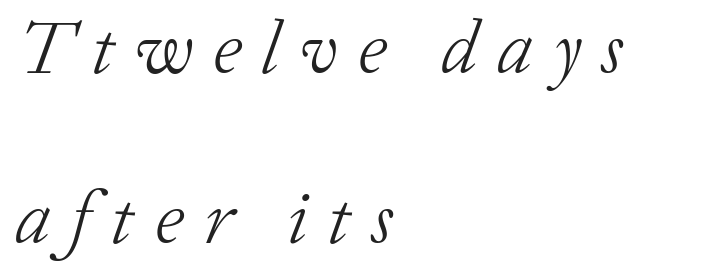
{"serif": "yes", "italic": "yes", "lean": "right", "slant_degrees": 20, "bold": "no", "weight": "light", "width": "normal", "stroke_contrast": "low", "x_height": "medium", "monospaced": "no", "underline": "no", "align": "left", "line_spacing": "loose", "line_spacing_ratio": 2.27, "letter_spacing": "wide", "letter_spacing_em": 0.27, "glyph_px": 75}
